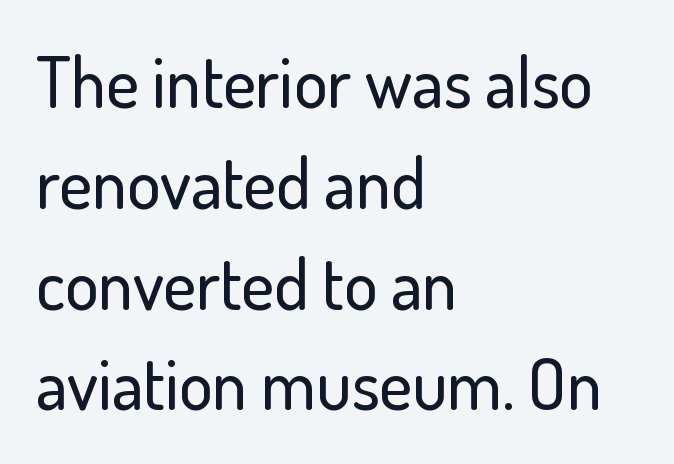
{"serif": "no", "italic": "no", "width": "normal", "stroke_contrast": "low", "x_height": "small", "monospaced": "no", "underline": "no", "align": "left", "line_spacing": "normal", "line_spacing_ratio": 1.44, "letter_spacing": "normal", "letter_spacing_em": 0.0, "glyph_px": 70}
